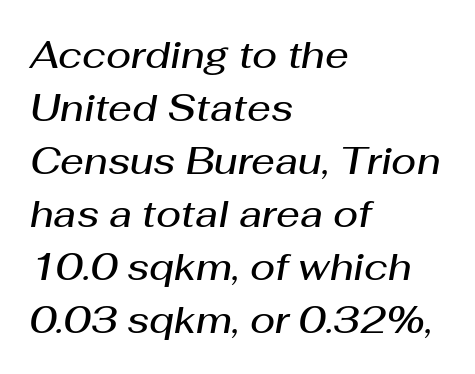
The image shows 37 px semibold type, italic (leaning right); set left-aligned, normal line spacing (1.43x), normal letter spacing, not underlined; medium stroke contrast and a medium x-height.
